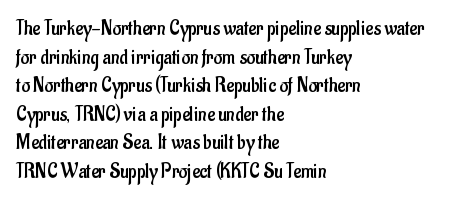
Q: Is the text bold? A: No.
Q: Is the text italic (slanted)? A: No, it is upright.
Q: Is the text underlined? A: No.
Q: How is the paragraph aligned? A: Left-aligned.
Q: Is the spacing between letters normal or unusually wide? A: Normal.
Q: Is the spacing between lines tight, normal or loose? A: Normal.
